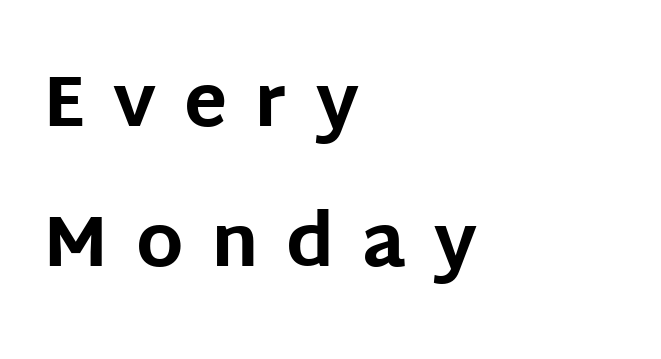
Q: Is the text bold? A: Yes.
Q: Is the text italic (slanted)? A: No, it is upright.
Q: Is the typeface a serif or a sans-serif typeface? A: Sans-serif.
Q: Is the text underlined? A: No.
Q: How is the paragraph aligned? A: Left-aligned.
Q: Is the spacing between letters normal or unusually wide? A: Unusually wide.
Q: Is the spacing between lines tight, normal or loose? A: Loose.
Q: Width (condensed, normal, or wide)? A: Normal.
Q: Stroke contrast? A: Low.
Q: x-height? A: Large.
Q: Monospaced? A: No.
